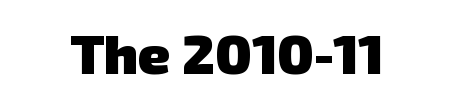
This rendering leaves character spacing at its baseline value. This sample has the flowing, uneven cadence of proportional lettering. Each row of text sits above clean, open space. Are there feet on the stems? There aren't — it's a sans. The lines are quadded center.
